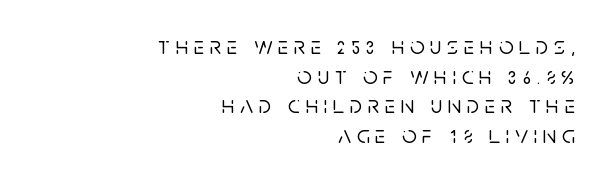
The image shows 25 px text type, upright; set right-aligned, line spacing 1.19x, unusually wide letter spacing (+0.23 em), not underlined.
